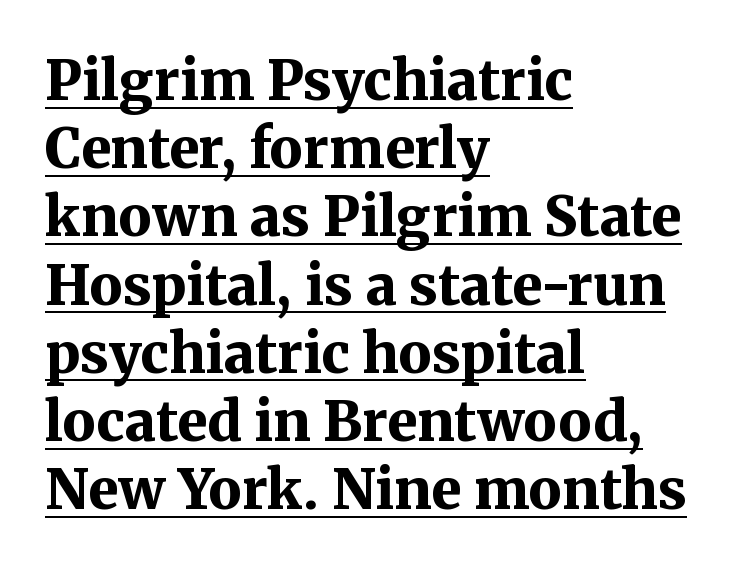
Short and long lines alike share a common starting point at left. You can tell from the footed stems that serif type was used. Pretty heavy lettering here — definitely bold. Does the lettering tilt? It doesn't — this is upright.
